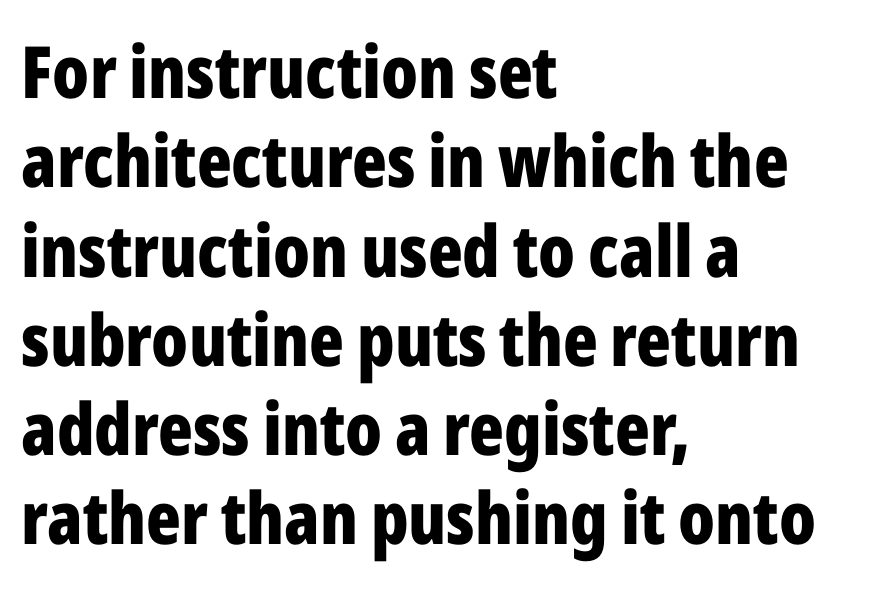
{"serif": "no", "italic": "no", "bold": "yes", "weight": "bold", "width": "condensed", "stroke_contrast": "low", "x_height": "medium", "monospaced": "no", "underline": "no", "align": "left", "line_spacing_ratio": 1.24, "letter_spacing": "normal", "letter_spacing_em": 0.0, "glyph_px": 72}
